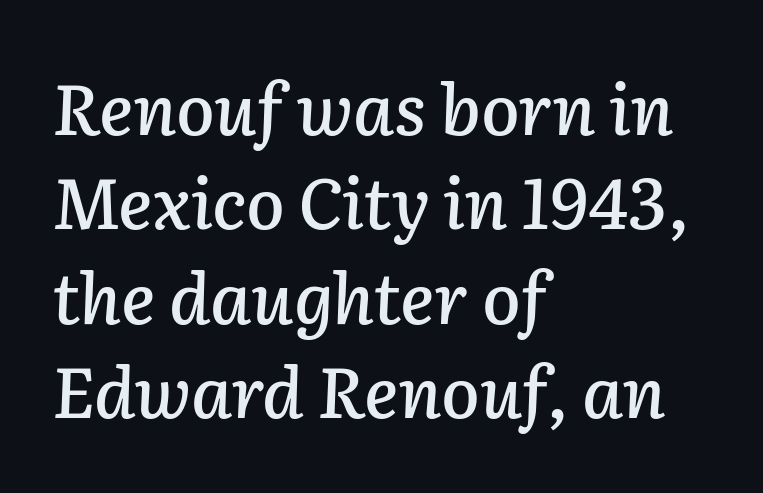
The image shows 70 px text type, italic (leaning right); set left-aligned, normal line spacing (1.35x), normal letter spacing, not underlined; low stroke contrast and a medium x-height.
